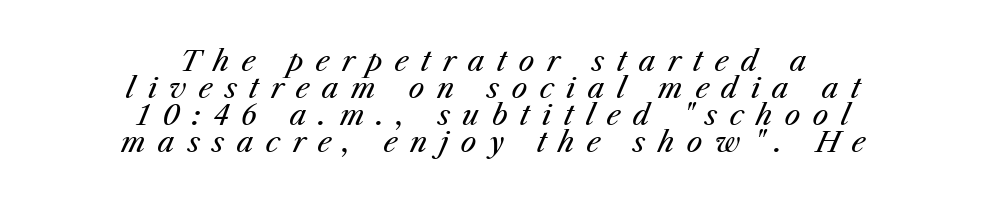
{"italic": "yes", "lean": "right", "slant_degrees": 25, "bold": "no", "weight": "regular", "width": "normal", "stroke_contrast": "medium", "x_height": "medium", "monospaced": "no", "underline": "no", "align": "center", "line_spacing": "tight", "line_spacing_ratio": 0.96, "letter_spacing": "wide", "letter_spacing_em": 0.44, "glyph_px": 28}
